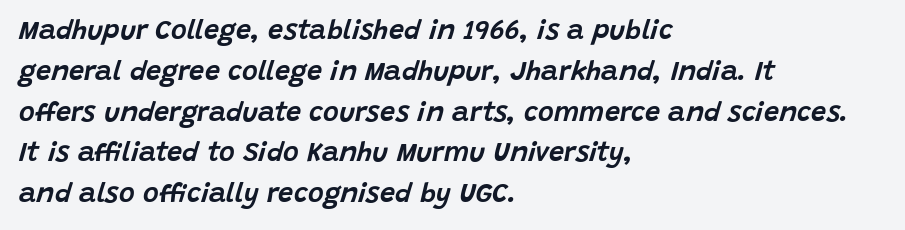
This sample uses an oblique cut, with every glyph tilted off the vertical. The block of text has a typical density, with ordinary space between rows. This sample is left-justified, so line endings fall wherever the words run out. The tracking reads as untouched default to a designer's eye.
